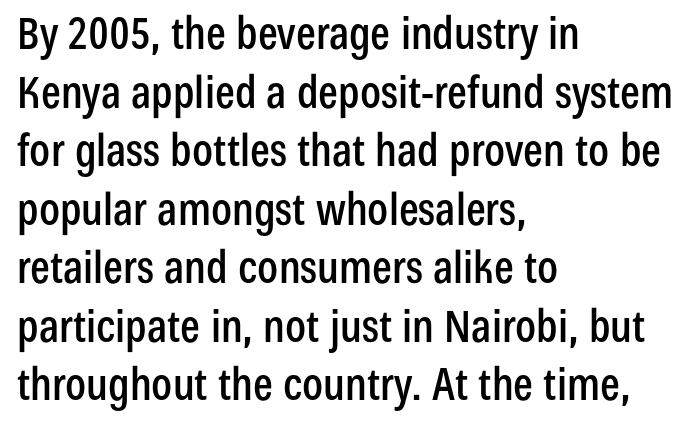
The typeface chosen for these lines omits serifs. Spacing verdict: proportional, widths tailored to each character. Line starts are locked; line ends wander. In terms of letterspacing, this is plain default setting. This is roman type, the default non-slanted kind.
